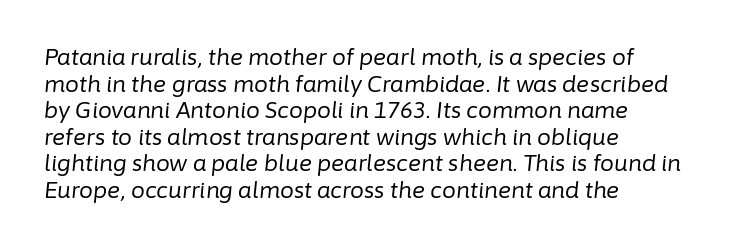
Q: Is the text bold? A: No.
Q: Is the text italic (slanted)? A: Yes, it leans right by about 6 degrees.
Q: Is the text underlined? A: No.
Q: How is the paragraph aligned? A: Left-aligned.
Q: Is the spacing between letters normal or unusually wide? A: Normal.
